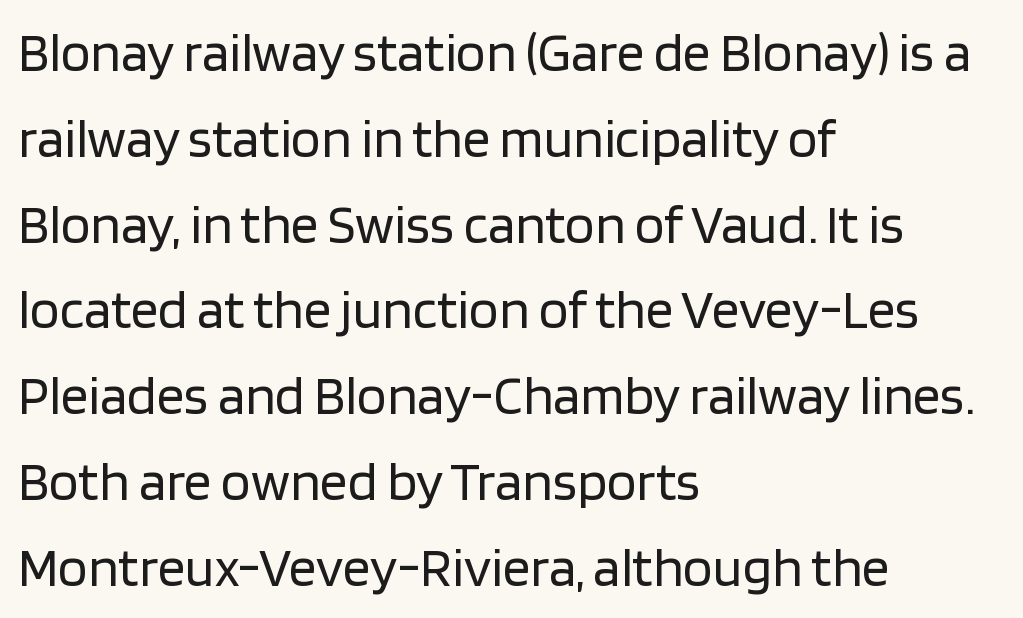
The image shows 55 px regular-weight sans-serif type, upright; set left-aligned, normal line spacing (1.56x), normal letter spacing, not underlined; low stroke contrast and a large x-height.
